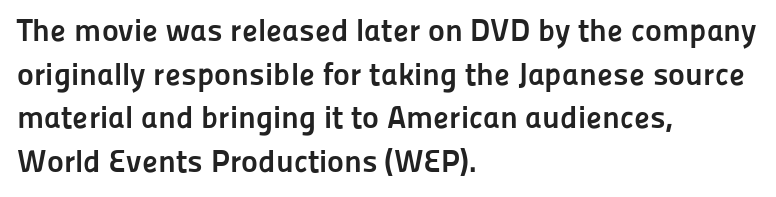
{"serif": "no", "italic": "no", "bold": "yes", "weight": "semibold", "width": "normal", "stroke_contrast": "low", "x_height": "medium", "monospaced": "no", "underline": "no", "align": "left", "line_spacing": "normal", "line_spacing_ratio": 1.36, "letter_spacing": "normal", "letter_spacing_em": 0.0, "glyph_px": 32}
